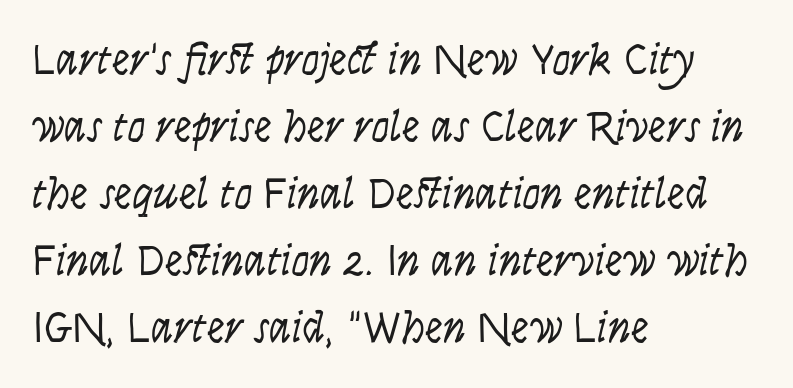
{"italic": "yes", "lean": "right", "slant_degrees": 9, "bold": "no", "weight": "light", "width": "condensed", "stroke_contrast": "low", "x_height": "large", "monospaced": "no", "underline": "no", "align": "left", "line_spacing": "normal", "line_spacing_ratio": 1.49, "letter_spacing": "normal", "letter_spacing_em": 0.0, "glyph_px": 45}
